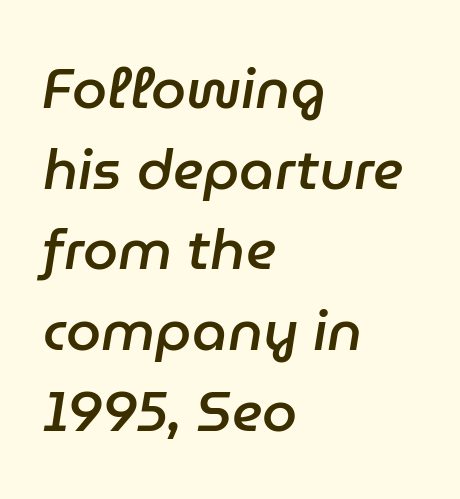
{"italic": "yes", "lean": "right", "slant_degrees": 9, "bold": "semi", "weight": "semibold", "width": "normal", "stroke_contrast": "low", "x_height": "medium", "monospaced": "no", "underline": "no", "align": "left", "line_spacing": "normal", "line_spacing_ratio": 1.44, "letter_spacing": "normal", "letter_spacing_em": 0.0, "glyph_px": 56}
